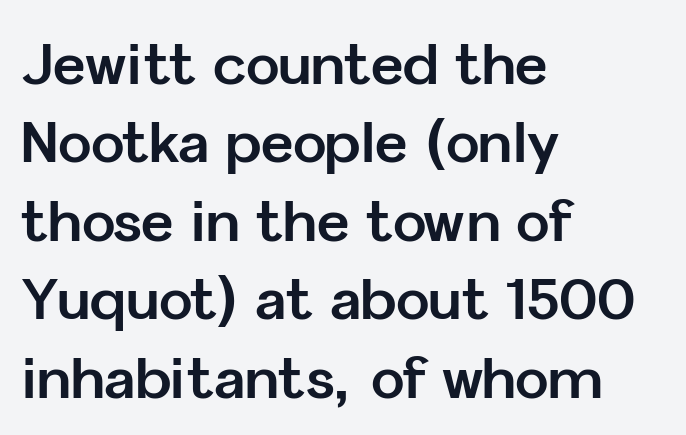
I'd call this a sans setting — the letters go barefoot. Casual observation: everything's shoved over to the left. Italic? Not at all — the glyphs are vertical. Line spacing here is normal. Each word holds together tightly as a unit, with standard inter-letter gaps.
